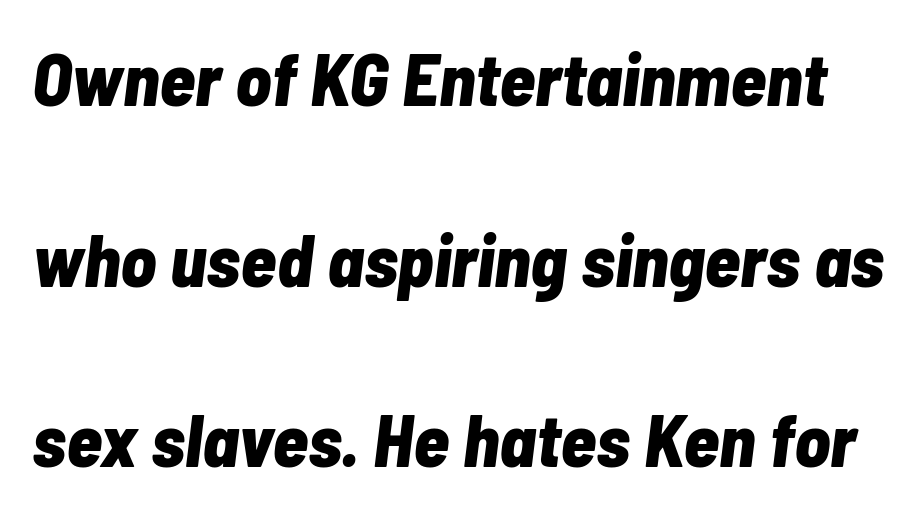
Q: Is the text bold? A: Yes.
Q: Is the text italic (slanted)? A: Yes, it leans right by about 7 degrees.
Q: Is the text underlined? A: No.
Q: Is the spacing between letters normal or unusually wide? A: Normal.
Q: Is the spacing between lines tight, normal or loose? A: Loose.
Q: Width (condensed, normal, or wide)? A: Condensed.
Q: Stroke contrast? A: Low.
Q: x-height? A: Medium.
Q: Monospaced? A: No.
